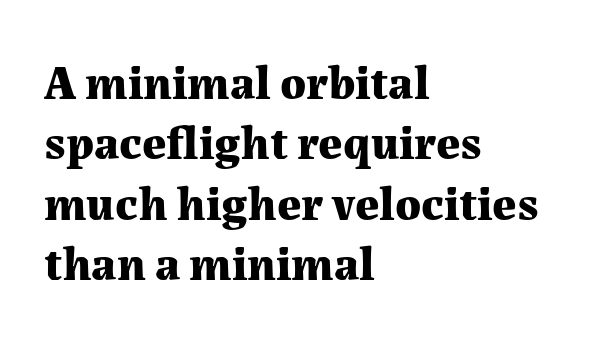
Q: Is the text bold? A: Yes.
Q: Is the text italic (slanted)? A: No, it is upright.
Q: Is the typeface a serif or a sans-serif typeface? A: Serif.
Q: Is the text underlined? A: No.
Q: How is the paragraph aligned? A: Left-aligned.
Q: Is the spacing between letters normal or unusually wide? A: Normal.
Q: Is the spacing between lines tight, normal or loose? A: Normal.
Q: Width (condensed, normal, or wide)? A: Normal.
Q: Stroke contrast? A: Medium.
Q: x-height? A: Medium.
Q: Monospaced? A: No.
